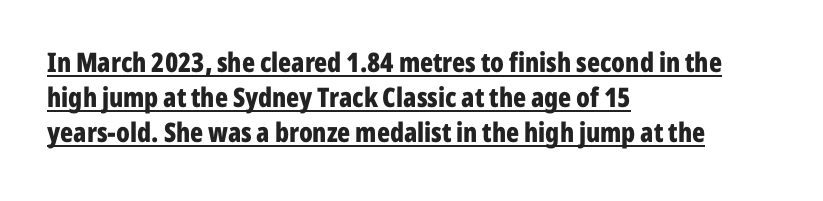
The image shows 27 px bold type, upright; set left-aligned, normal line spacing (1.29x), normal letter spacing, underlined.
